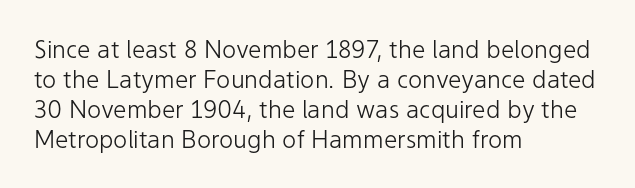
Q: Is the text bold? A: No.
Q: Is the text italic (slanted)? A: No, it is upright.
Q: Is the text underlined? A: No.
Q: How is the paragraph aligned? A: Left-aligned.
Q: Is the spacing between letters normal or unusually wide? A: Normal.
Q: Is the spacing between lines tight, normal or loose? A: Normal.
